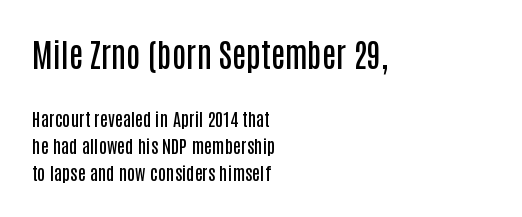
Q: Is the text bold? A: Semi-bold.
Q: Is the text italic (slanted)? A: No, it is upright.
Q: Is the typeface a serif or a sans-serif typeface? A: Sans-serif.
Q: Is the text underlined? A: No.
Q: How is the paragraph aligned? A: Left-aligned.
Q: Is the spacing between letters normal or unusually wide? A: Normal.
Q: Is the spacing between lines tight, normal or loose? A: Normal.
Q: Which block of text is set in a larger size, the first (top) or the second (bottom)? A: The first (top) one.
Q: Width (condensed, normal, or wide)? A: Condensed.
Q: Stroke contrast? A: Low.
Q: x-height? A: Large.
Q: Monospaced? A: No.
